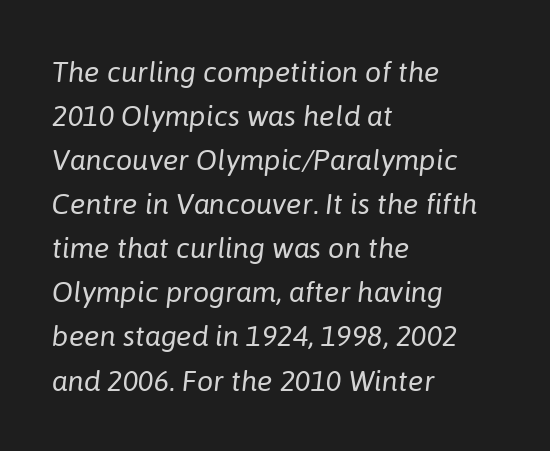
Q: Is the text bold? A: No.
Q: Is the text italic (slanted)? A: Yes, it leans right by about 6 degrees.
Q: Is the text underlined? A: No.
Q: How is the paragraph aligned? A: Left-aligned.
Q: Is the spacing between letters normal or unusually wide? A: Normal.
Q: Is the spacing between lines tight, normal or loose? A: Normal.
Q: Width (condensed, normal, or wide)? A: Normal.
Q: Stroke contrast? A: Low.
Q: x-height? A: Medium.
Q: Monospaced? A: No.
